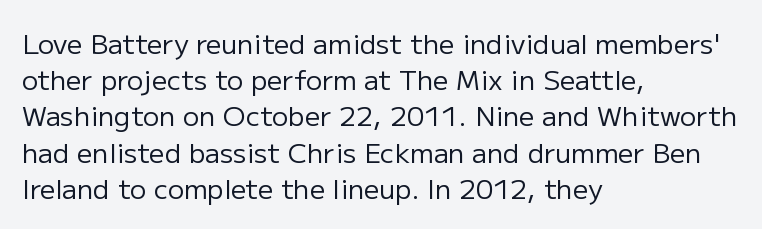
The image shows 27 px text type, upright; set left-aligned, normal line spacing (1.34x), normal letter spacing, not underlined.
